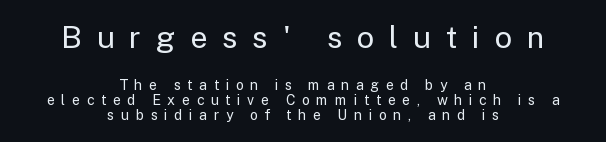
Q: Is the text bold? A: No.
Q: Is the text italic (slanted)? A: No, it is upright.
Q: Is the typeface a serif or a sans-serif typeface? A: Sans-serif.
Q: Is the text underlined? A: No.
Q: How is the paragraph aligned? A: Centered.
Q: Is the spacing between letters normal or unusually wide? A: Unusually wide.
Q: Is the spacing between lines tight, normal or loose? A: Tight.
Q: Which block of text is set in a larger size, the first (top) or the second (bottom)? A: The first (top) one.
Q: Width (condensed, normal, or wide)? A: Normal.
Q: Stroke contrast? A: Low.
Q: x-height? A: Medium.
Q: Monospaced? A: No.
